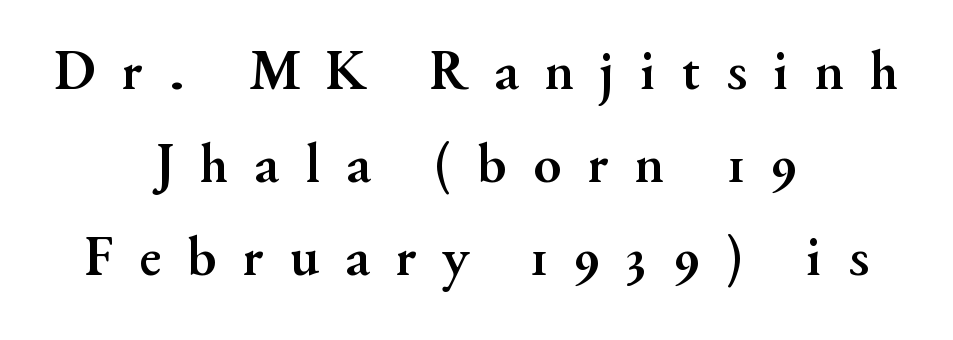
The image shows 57 px semibold serif type, upright; set centered, normal line spacing (1.63x), unusually wide letter spacing (+0.46 em), not underlined; medium stroke contrast and a small x-height.
